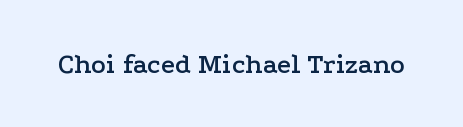
The image shows 28 px wide serif type, upright; set normal letter spacing, not underlined; low stroke contrast and a medium x-height.
